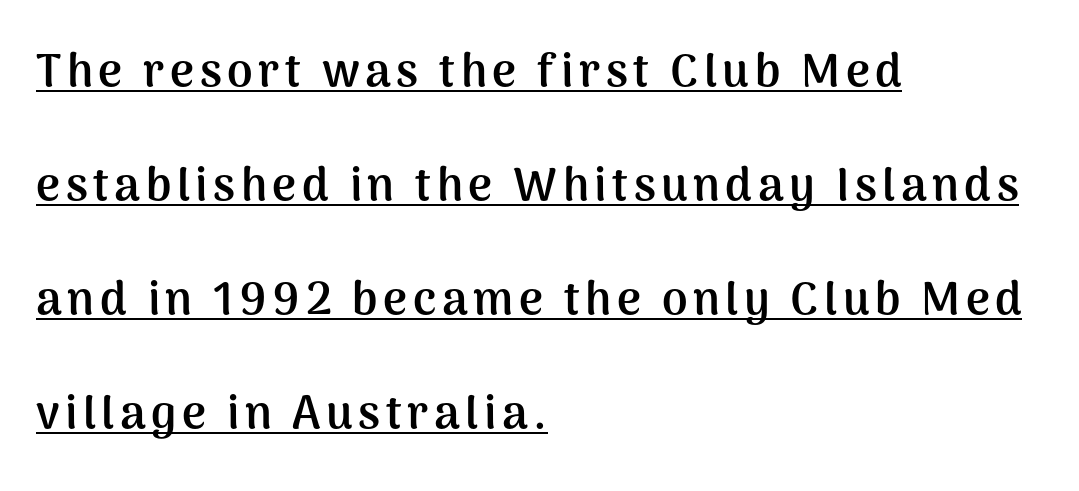
Q: Is the text bold? A: Yes.
Q: Is the text italic (slanted)? A: No, it is upright.
Q: Is the typeface a serif or a sans-serif typeface? A: Sans-serif.
Q: Is the text underlined? A: Yes.
Q: How is the paragraph aligned? A: Left-aligned.
Q: Is the spacing between lines tight, normal or loose? A: Loose.
Q: Width (condensed, normal, or wide)? A: Normal.
Q: Stroke contrast? A: Medium.
Q: x-height? A: Medium.
Q: Monospaced? A: No.
